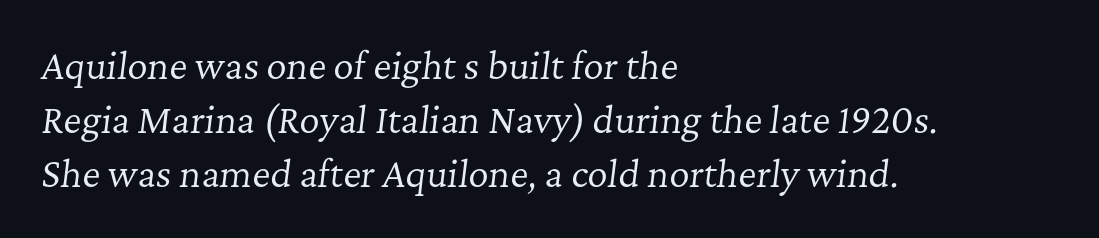
Q: Is the text bold? A: No.
Q: Is the text italic (slanted)? A: Yes, it leans right by about 7 degrees.
Q: Is the typeface a serif or a sans-serif typeface? A: Serif.
Q: Is the text underlined? A: No.
Q: How is the paragraph aligned? A: Left-aligned.
Q: Is the spacing between letters normal or unusually wide? A: Normal.
Q: Is the spacing between lines tight, normal or loose? A: Normal.
Q: Width (condensed, normal, or wide)? A: Normal.
Q: Stroke contrast? A: Low.
Q: x-height? A: Medium.
Q: Monospaced? A: No.
